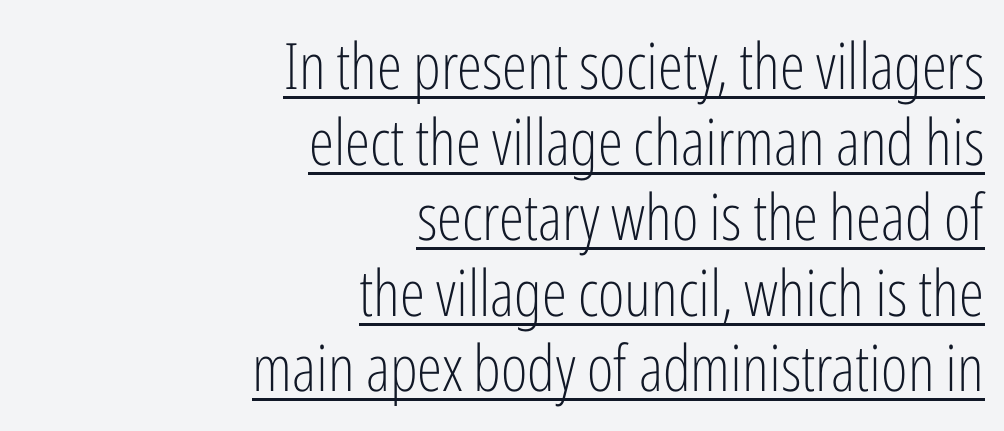
The image shows 64 px light, condensed sans-serif type, upright; set right-aligned, line spacing 1.18x, normal letter spacing, underlined; low stroke contrast and a medium x-height.
